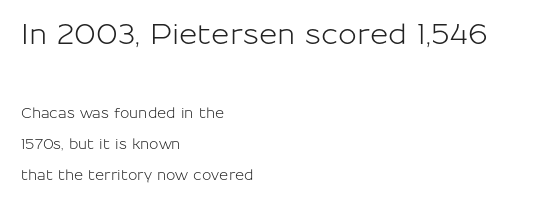
{"serif": "no", "italic": "no", "width": "normal", "stroke_contrast": "low", "x_height": "medium", "monospaced": "no", "underline": "no", "align": "left", "line_spacing": "loose", "line_spacing_ratio": 2.22, "letter_spacing": "normal", "letter_spacing_em": 0.0, "larger_block": "first", "size_ratio": 2.0, "glyph_px": 28}
